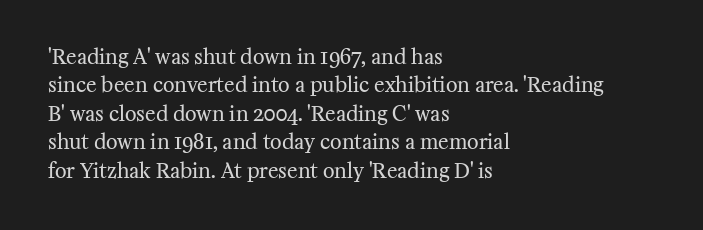
Glyph-to-glyph distance matches everyday printed text. One glance says typical: line gaps are just what's usual. A bare baseline throughout the passage. Does the lettering tilt? It doesn't — this is upright.
